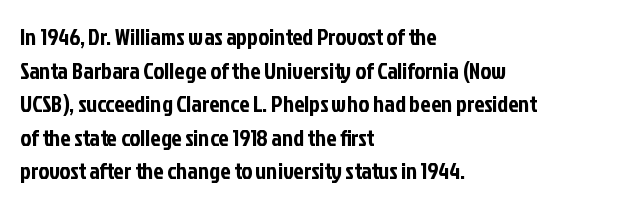
{"italic": "no", "underline": "no", "align": "left", "line_spacing": "normal", "line_spacing_ratio": 1.46, "letter_spacing": "normal", "letter_spacing_em": 0.0, "glyph_px": 23}
